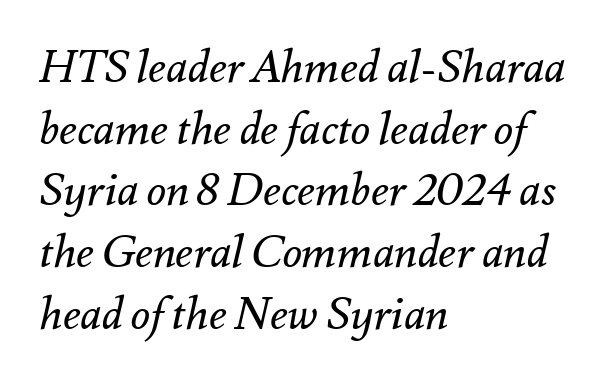
Note the varied advance widths — an 'i' is clearly narrower than an 'm'. The typesetting does not lean heavy: it is not bold. Check under the words: just untouched page. The text block is weighted toward the left margin, trailing off unevenly rightward.
